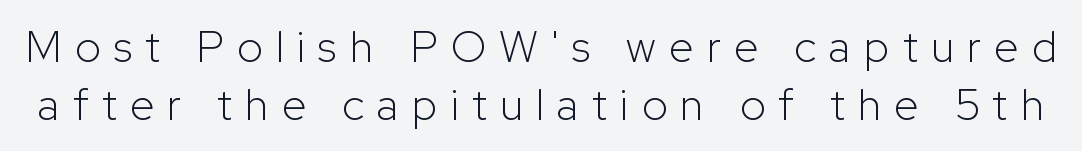
{"serif": "no", "italic": "no", "bold": "no", "weight": "light", "width": "normal", "stroke_contrast": "low", "x_height": "medium", "monospaced": "no", "underline": "no", "line_spacing": "normal", "line_spacing_ratio": 1.31, "letter_spacing": "wide", "letter_spacing_em": 0.3, "glyph_px": 44}
